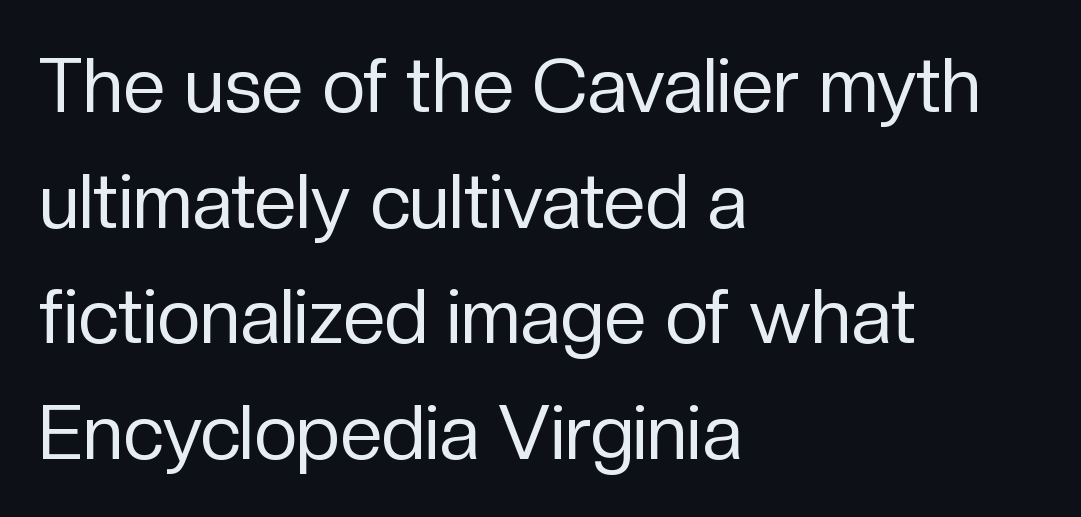
Q: Is the text bold? A: No.
Q: Is the text italic (slanted)? A: No, it is upright.
Q: Is the typeface a serif or a sans-serif typeface? A: Sans-serif.
Q: Is the text underlined? A: No.
Q: How is the paragraph aligned? A: Left-aligned.
Q: Is the spacing between letters normal or unusually wide? A: Normal.
Q: Is the spacing between lines tight, normal or loose? A: Normal.
Q: Width (condensed, normal, or wide)? A: Normal.
Q: Stroke contrast? A: Low.
Q: x-height? A: Medium.
Q: Monospaced? A: No.
